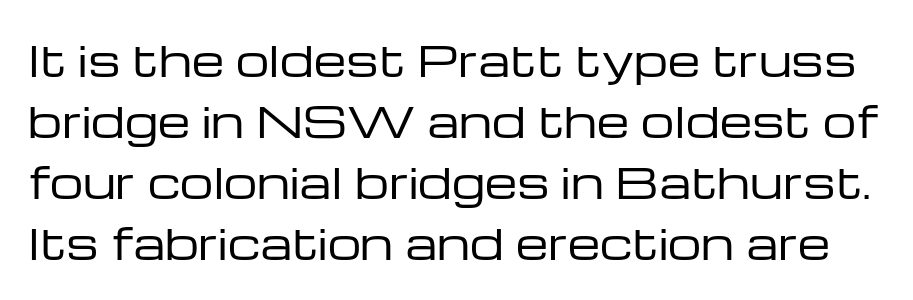
Q: Is the text bold? A: No.
Q: Is the text italic (slanted)? A: No, it is upright.
Q: Is the typeface a serif or a sans-serif typeface? A: Sans-serif.
Q: Is the text underlined? A: No.
Q: Is the spacing between letters normal or unusually wide? A: Normal.
Q: Is the spacing between lines tight, normal or loose? A: Normal.
Q: Width (condensed, normal, or wide)? A: Wide.
Q: Stroke contrast? A: Low.
Q: x-height? A: Medium.
Q: Monospaced? A: No.
